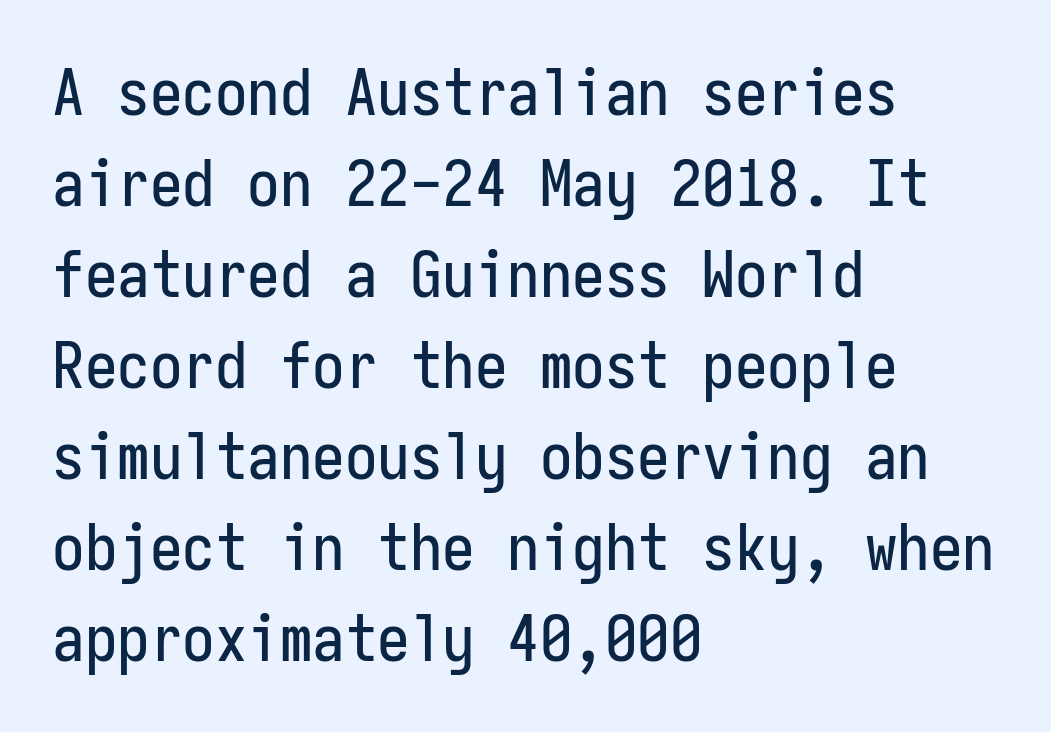
{"serif": "no", "italic": "no", "width": "condensed", "stroke_contrast": "low", "x_height": "medium", "monospaced": "yes", "underline": "no", "align": "left", "line_spacing": "normal", "line_spacing_ratio": 1.4, "letter_spacing": "normal", "letter_spacing_em": 0.0, "glyph_px": 65}
